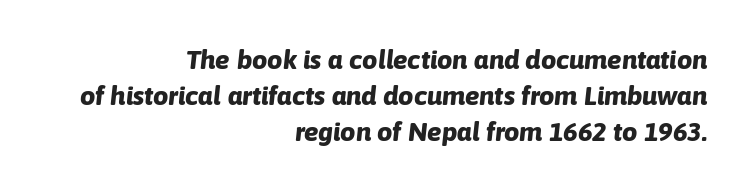
The image shows 27 px bold type, italic (leaning right); set right-aligned, normal line spacing (1.33x), normal letter spacing, not underlined.
